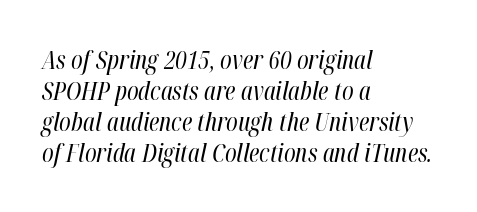
{"italic": "yes", "lean": "right", "slant_degrees": 12, "bold": "no", "underline": "no", "align": "left", "line_spacing_ratio": 1.24, "letter_spacing": "normal", "letter_spacing_em": 0.0, "glyph_px": 25}
